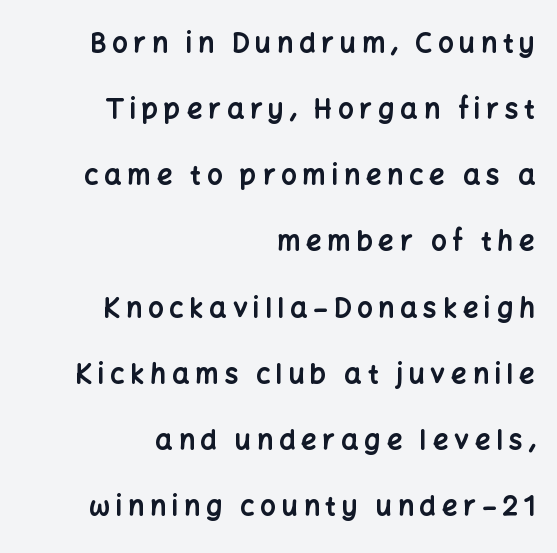
Compared with typical body copy, the letter spacing here is much looser. Weight check: bold — yes, fully. Words float on clear page, feet unadorned. The ragged edge is on the left, which tells us the setting is flush right. Italic? Not at all — the glyphs are vertical.
